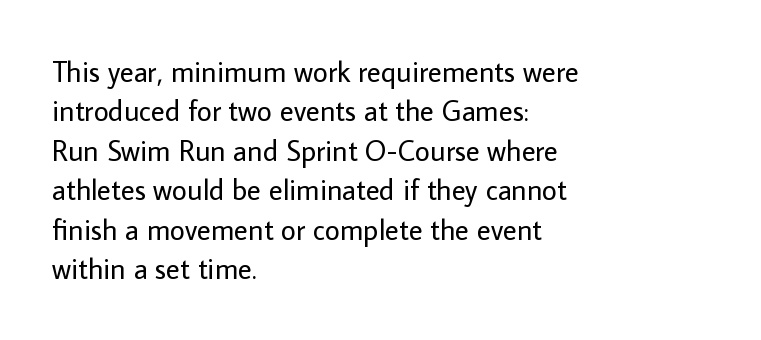
Q: Is the text bold? A: No.
Q: Is the text italic (slanted)? A: No, it is upright.
Q: Is the typeface a serif or a sans-serif typeface? A: Sans-serif.
Q: Is the text underlined? A: No.
Q: How is the paragraph aligned? A: Left-aligned.
Q: Is the spacing between letters normal or unusually wide? A: Normal.
Q: Is the spacing between lines tight, normal or loose? A: Normal.
Q: Width (condensed, normal, or wide)? A: Normal.
Q: Stroke contrast? A: Low.
Q: x-height? A: Medium.
Q: Monospaced? A: No.
